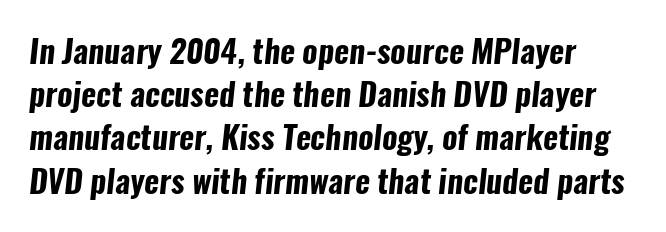
The image shows 32 px bold, condensed sans-serif type; set left-aligned, normal line spacing (1.35x), normal letter spacing, not underlined; low stroke contrast and a medium x-height.
